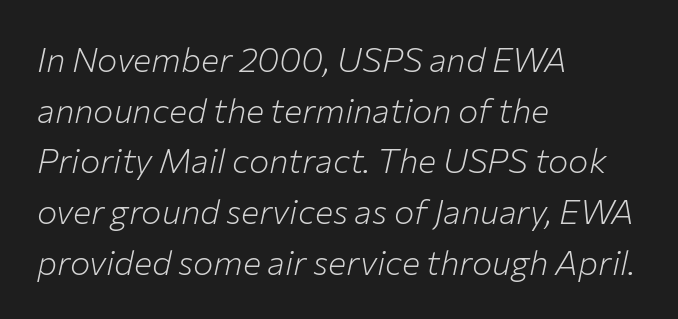
The image shows 34 px light type, italic (leaning right); set left-aligned, normal line spacing (1.49x), normal letter spacing, not underlined; low stroke contrast and a medium x-height.
